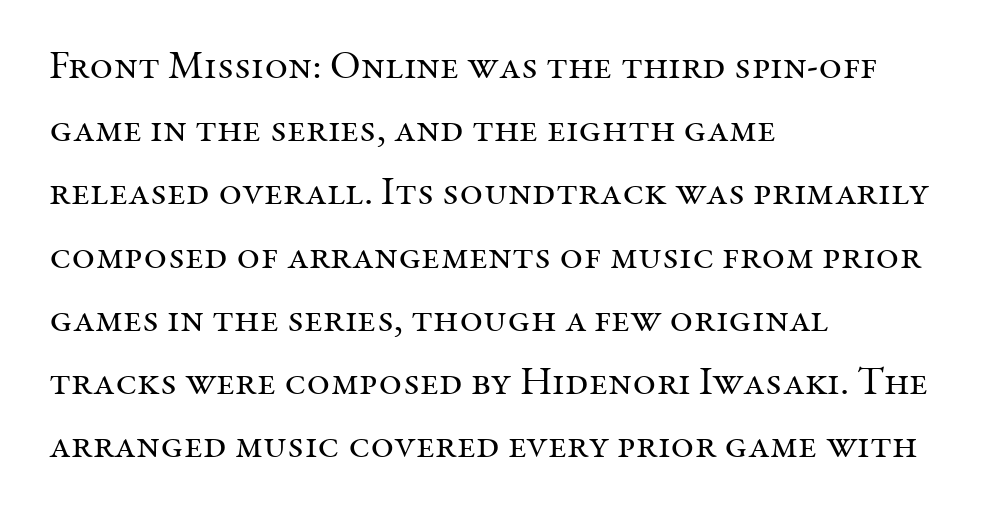
Q: Is the text bold? A: No.
Q: Is the text italic (slanted)? A: No, it is upright.
Q: Is the typeface a serif or a sans-serif typeface? A: Serif.
Q: Is the text underlined? A: No.
Q: How is the paragraph aligned? A: Left-aligned.
Q: Is the spacing between letters normal or unusually wide? A: Normal.
Q: Is the spacing between lines tight, normal or loose? A: Normal.
Q: Width (condensed, normal, or wide)? A: Normal.
Q: Stroke contrast? A: Medium.
Q: x-height? A: Medium.
Q: Monospaced? A: No.
